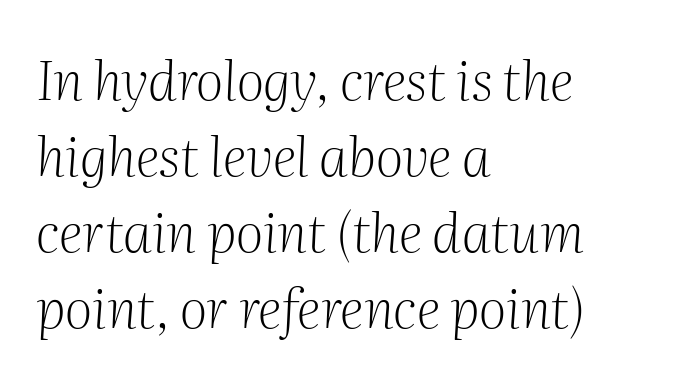
Between one letter and the next there's only the usual sliver of space. Only glyphs here, with clear space below each row. Every row of glyphs begins at an identical x-position on the left. The passage shown is typed in a proportional face where columns would drift.
